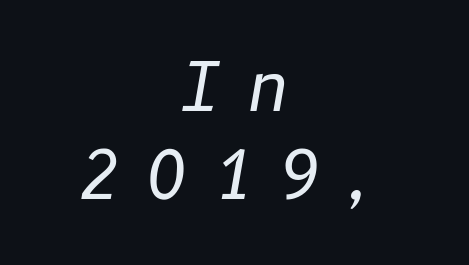
Notice how the passage keeps no hard edge, just a central spine. On a weight scale, this lands at 450 or below. The lettering tilts uniformly, giving the passage an italic look. Regular leading.
